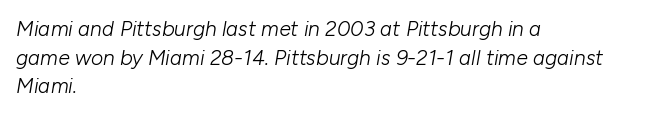
{"italic": "yes", "lean": "right", "slant_degrees": 10, "bold": "no", "underline": "no", "align": "left", "line_spacing": "normal", "line_spacing_ratio": 1.36, "letter_spacing": "normal", "letter_spacing_em": 0.0, "glyph_px": 21}
